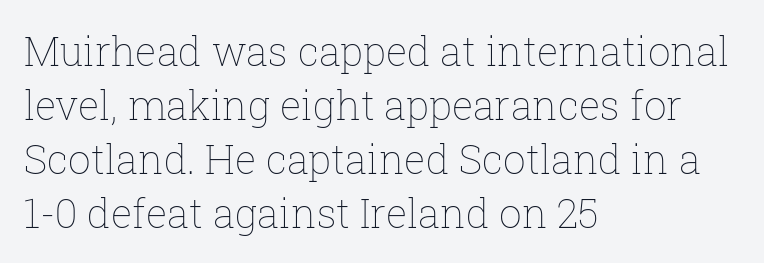
The image shows 40 px thin type, upright; set left-aligned, normal line spacing (1.35x), normal letter spacing, not underlined; low stroke contrast and a medium x-height.
